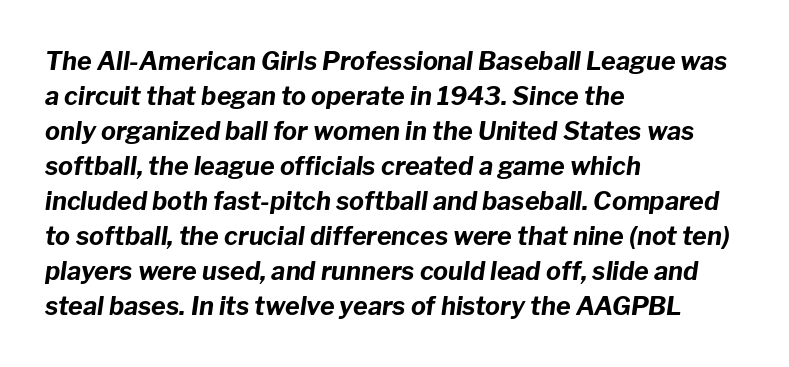
The image shows 25 px bold type, italic (leaning right); set left-aligned, normal line spacing (1.4x), normal letter spacing, not underlined.
